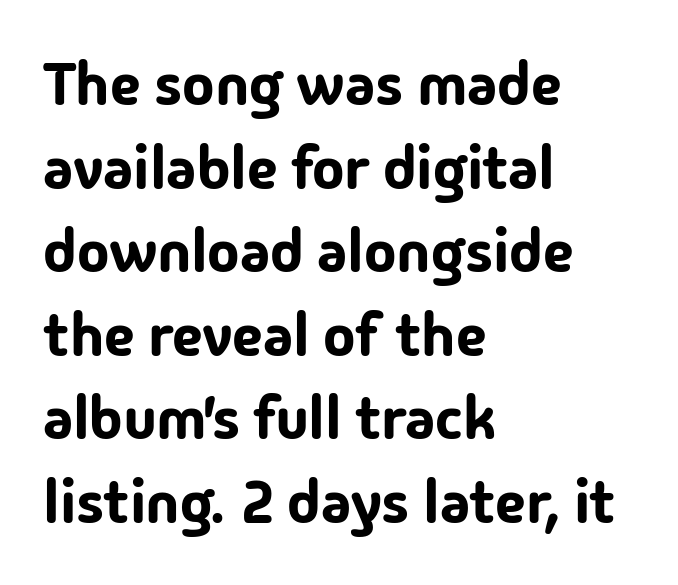
Q: Is the text italic (slanted)? A: No, it is upright.
Q: Is the typeface a serif or a sans-serif typeface? A: Sans-serif.
Q: Is the text underlined? A: No.
Q: How is the paragraph aligned? A: Left-aligned.
Q: Is the spacing between letters normal or unusually wide? A: Normal.
Q: Is the spacing between lines tight, normal or loose? A: Normal.
Q: Width (condensed, normal, or wide)? A: Normal.
Q: Stroke contrast? A: Low.
Q: x-height? A: Medium.
Q: Monospaced? A: No.
